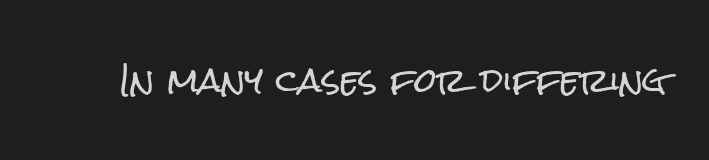
The image shows 32 px condensed sans-serif type, upright; set normal letter spacing, not underlined; low stroke contrast and a medium x-height.
